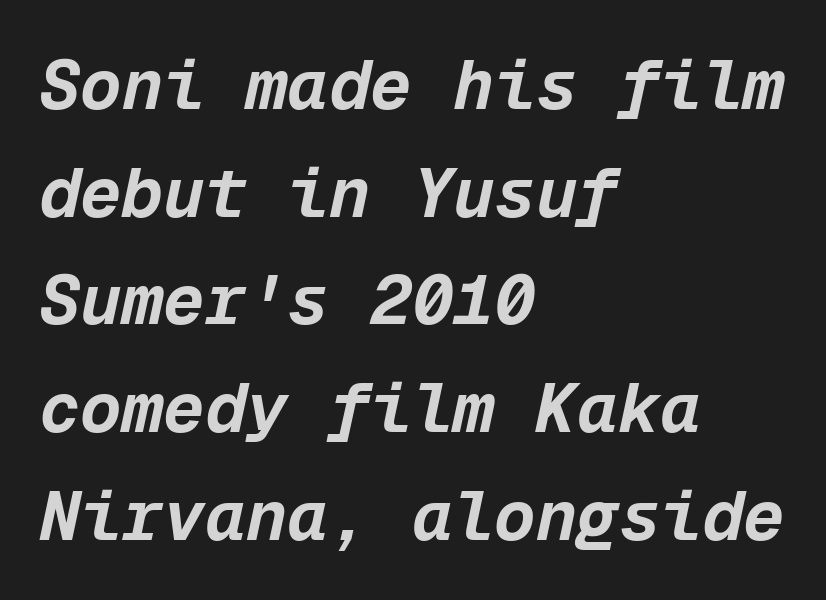
The image shows 69 px bold type, italic (leaning right), monospaced; set left-aligned, normal line spacing (1.56x), normal letter spacing, not underlined; low stroke contrast and a medium x-height.
